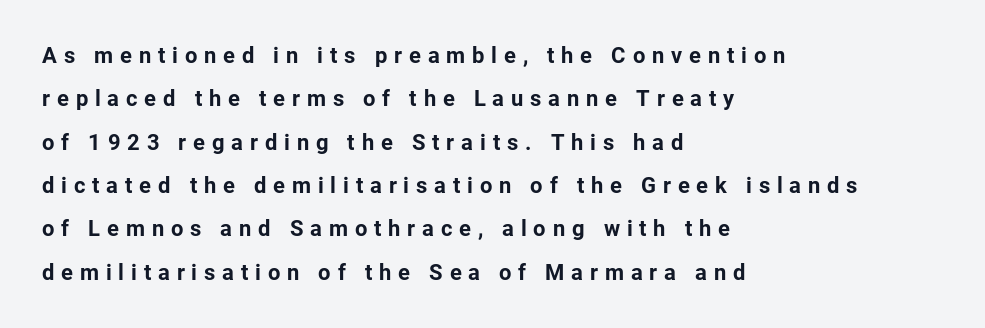
The image shows 22 px bold type, upright; set left-aligned, loose line spacing (1.97x), unusually wide letter spacing (+0.31 em), not underlined.
